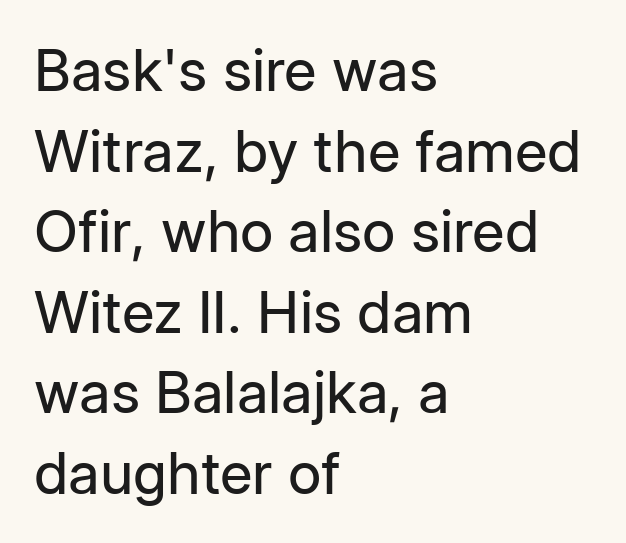
The image shows 58 px regular-weight sans-serif type, upright; set left-aligned, normal line spacing (1.39x), normal letter spacing, not underlined; low stroke contrast and a medium x-height.
